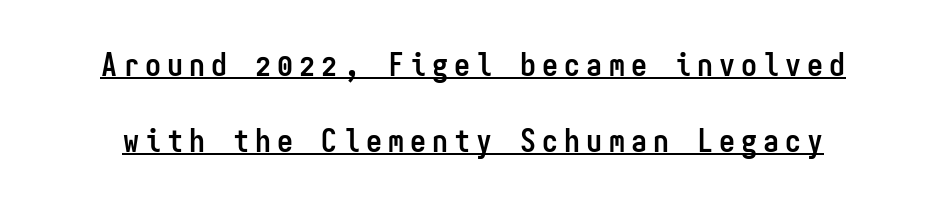
{"serif": "no", "italic": "no", "bold": "yes", "weight": "semibold", "width": "condensed", "stroke_contrast": "low", "x_height": "medium", "monospaced": "yes", "underline": "yes", "line_spacing": "loose", "line_spacing_ratio": 2.37, "glyph_px": 32}
